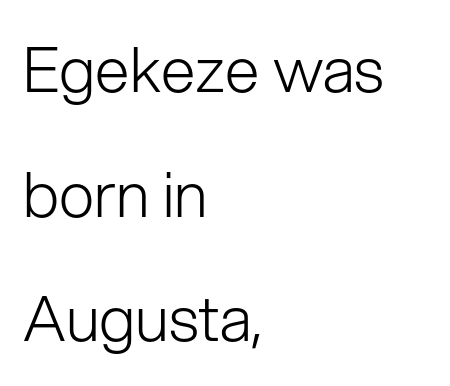
The image shows 62 px light sans-serif type, upright; set left-aligned, loose line spacing (2.01x), normal letter spacing, not underlined; low stroke contrast and a medium x-height.
